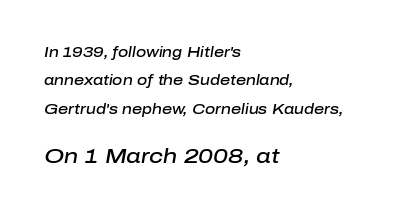
The image shows 20 px text type, italic (leaning right); set left-aligned, loose line spacing (2.02x), normal letter spacing, not underlined; the second (bottom) block is 1.43x larger.
